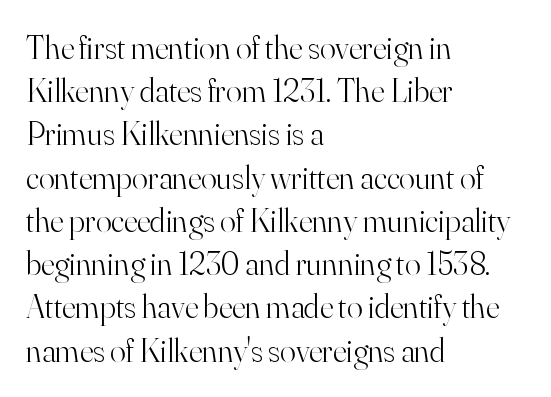
{"serif": "yes", "italic": "no", "bold": "no", "weight": "light", "width": "normal", "stroke_contrast": "high", "x_height": "small", "monospaced": "no", "underline": "no", "align": "left", "line_spacing": "normal", "line_spacing_ratio": 1.31, "letter_spacing": "normal", "letter_spacing_em": 0.0, "glyph_px": 33}
